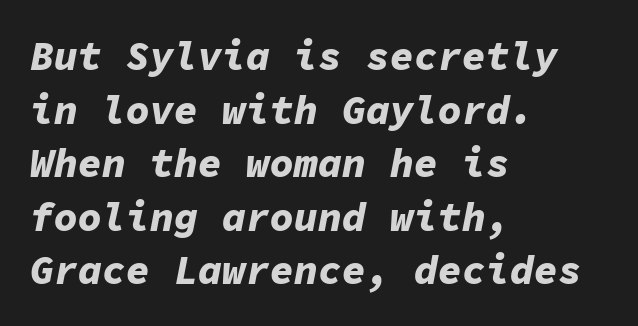
The image shows 40 px bold type, italic (leaning right), monospaced; set left-aligned, normal line spacing (1.34x), normal letter spacing, not underlined; low stroke contrast and a medium x-height.
